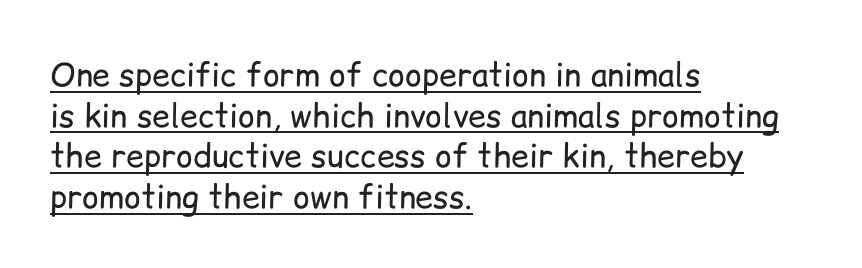
Q: Is the text bold? A: No.
Q: Is the text italic (slanted)? A: No, it is upright.
Q: Is the typeface a serif or a sans-serif typeface? A: Sans-serif.
Q: Is the text underlined? A: Yes.
Q: How is the paragraph aligned? A: Left-aligned.
Q: Is the spacing between letters normal or unusually wide? A: Normal.
Q: Is the spacing between lines tight, normal or loose? A: Normal.
Q: Width (condensed, normal, or wide)? A: Normal.
Q: Stroke contrast? A: Low.
Q: x-height? A: Medium.
Q: Monospaced? A: No.
